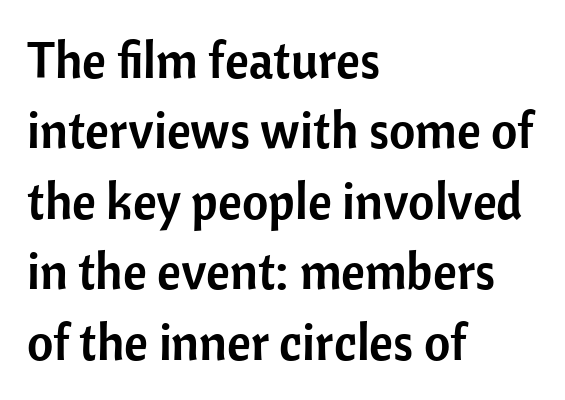
The image shows 51 px sans-serif type, upright; set left-aligned, normal line spacing (1.38x), normal letter spacing, not underlined; low stroke contrast and a medium x-height.
